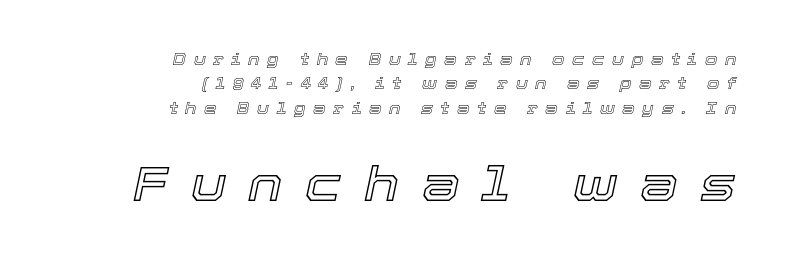
The image shows 48 px text type, italic (leaning right); set right-aligned, normal line spacing (1.53x), unusually wide letter spacing (+0.47 em), not underlined; the second (bottom) block is 3.0x larger; a medium x-height.
